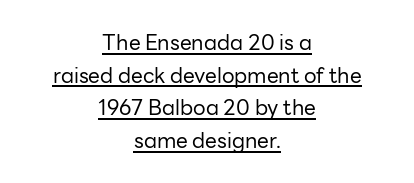
{"italic": "no", "bold": "no", "underline": "yes", "align": "center", "line_spacing": "normal", "line_spacing_ratio": 1.55, "letter_spacing": "normal", "letter_spacing_em": 0.0, "glyph_px": 21}
